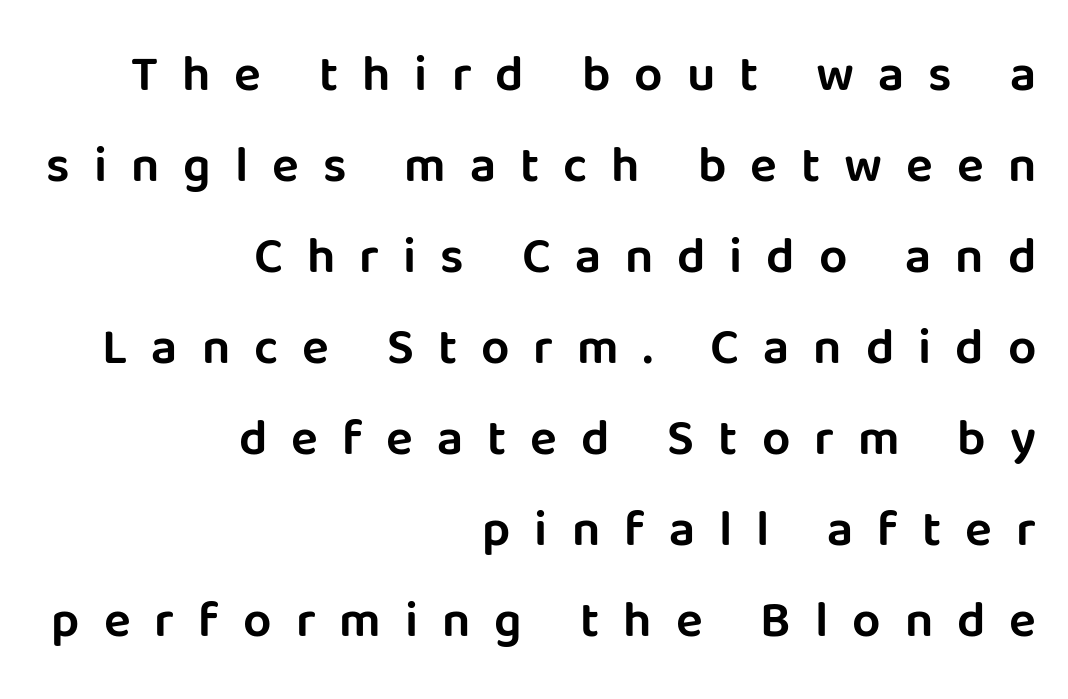
The passage shown is typeset with a sans-serif family. One-word summary of the alignment: right. Caption: expanded tracking, letters set apart. The area under the type is left untouched. Unlike italic type, these characters show no tilt at all. Is this a fixed-width face? No — the glyphs have proportional, varying widths.
